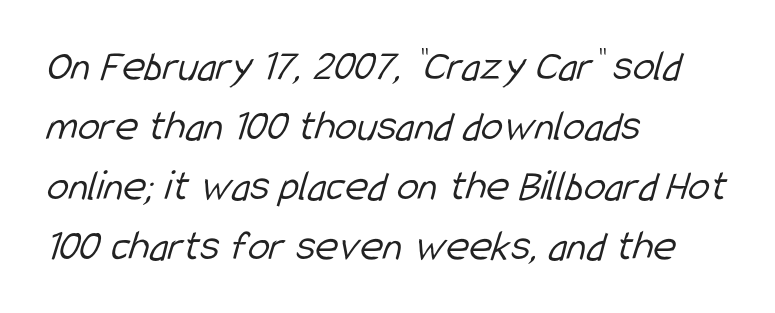
The characters are drawn with everyday or finer stroke widths. Looks like regular typesetting: each glyph gets only the width it needs. Leftover space on each line is placed entirely after the last word. Has an underline been added? It has not. Students, observe: this is what conventionally led text looks like. Letterform terminals end flat and unadorned throughout the passage.
